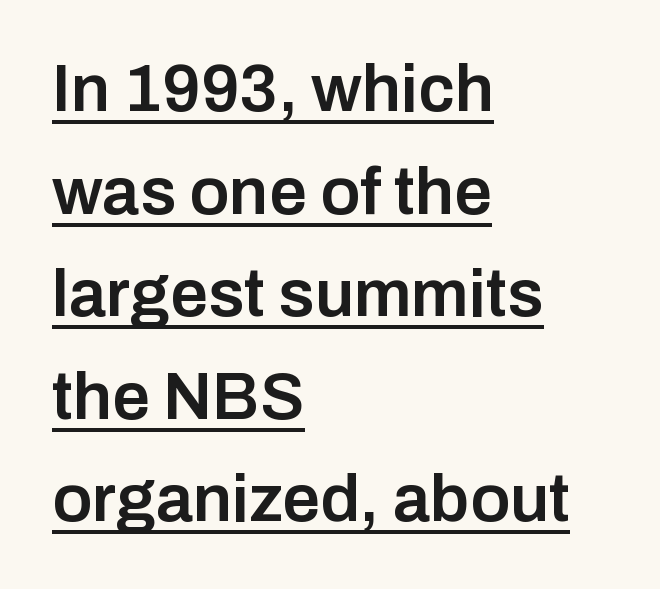
Varying glyph widths throughout — classic text-font behaviour. Visually the block forms a straight wall on the left and a jagged coastline on the right. Upright lettering throughout. Look at the tracking — it's just the regular setting, nothing added. This rendering employs a face without finishing strokes, i.e., a sans-serif. These words are printed semibold, heavier than regular yet not bold.
